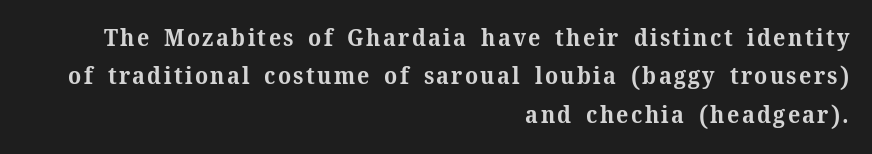
The image shows 23 px bold type, upright; set right-aligned, normal line spacing (1.67x), not underlined.
